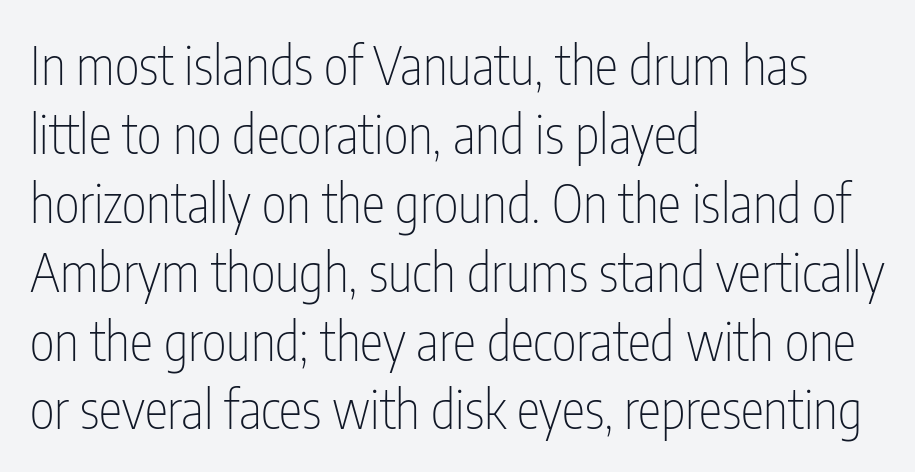
{"serif": "no", "italic": "no", "bold": "no", "weight": "thin", "width": "condensed", "stroke_contrast": "low", "x_height": "medium", "monospaced": "no", "underline": "no", "align": "left", "line_spacing": "normal", "line_spacing_ratio": 1.3, "letter_spacing": "normal", "letter_spacing_em": 0.0, "glyph_px": 53}
